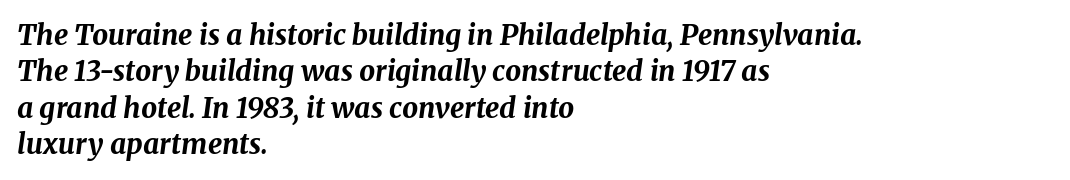
{"italic": "yes", "lean": "right", "slant_degrees": 8, "bold": "yes", "weight": "bold", "width": "normal", "stroke_contrast": "medium", "x_height": "medium", "monospaced": "no", "underline": "no", "align": "left", "line_spacing": "normal", "line_spacing_ratio": 1.3, "letter_spacing": "normal", "letter_spacing_em": 0.0, "glyph_px": 28}
